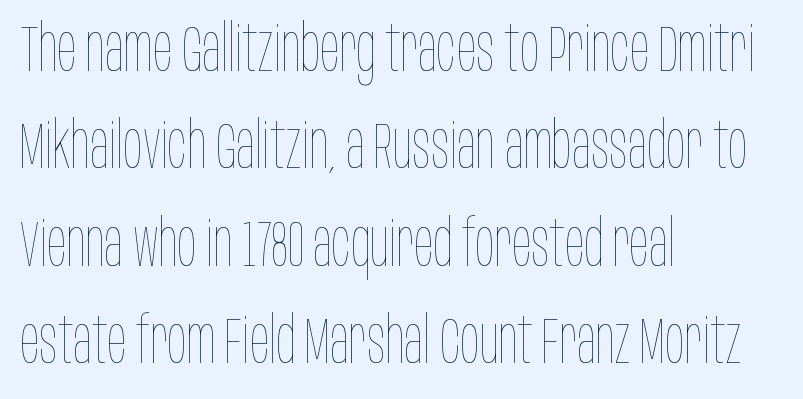
{"italic": "no", "bold": "no", "weight": "thin", "width": "condensed", "stroke_contrast": "low", "x_height": "large", "monospaced": "no", "underline": "no", "align": "left", "line_spacing": "normal", "line_spacing_ratio": 1.52, "letter_spacing": "normal", "letter_spacing_em": 0.0, "glyph_px": 64}
